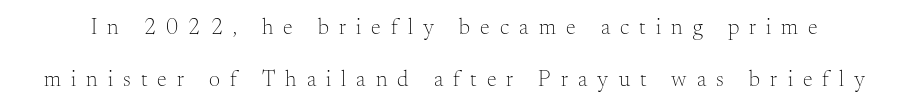
Q: Is the text bold? A: No.
Q: Is the text italic (slanted)? A: No, it is upright.
Q: Is the text underlined? A: No.
Q: Is the spacing between letters normal or unusually wide? A: Unusually wide.
Q: Is the spacing between lines tight, normal or loose? A: Loose.
